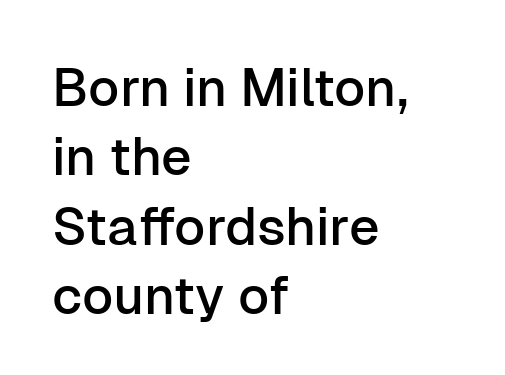
Letterform terminals end flat and unadorned throughout the passage. The rendering uses natural spacing where letterforms have individual widths. Each new line begins a customary step beneath the previous one. The lettering holds an erect, upright posture throughout.
